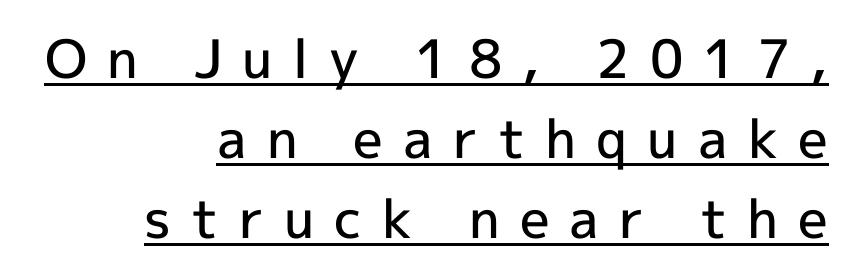
Rows of type keep a routine distance in the vertical direction. This rendering employs a face without finishing strokes, i.e., a sans-serif. Casual observation: everything's shoved over to the right. Display-style spreading of the glyphs; the letterfit is very open. This sample uses an upright cut, with every glyph sitting square on the baseline.
